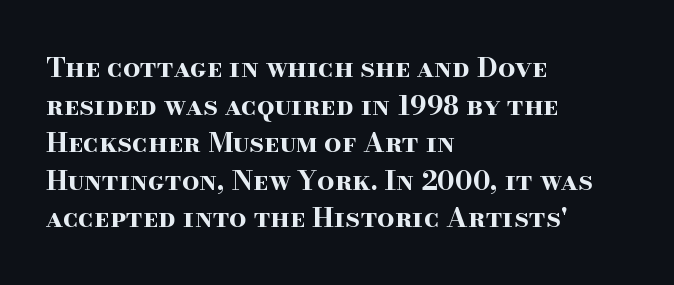
Q: Is the text bold? A: Yes.
Q: Is the text italic (slanted)? A: No, it is upright.
Q: Is the text underlined? A: No.
Q: How is the paragraph aligned? A: Left-aligned.
Q: Is the spacing between letters normal or unusually wide? A: Normal.
Q: Is the spacing between lines tight, normal or loose? A: Normal.
